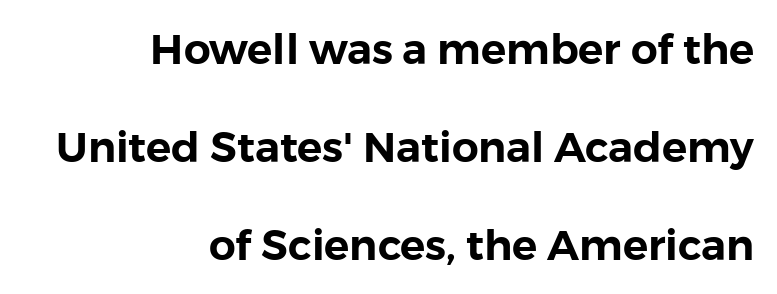
{"serif": "no", "italic": "no", "width": "normal", "x_height": "medium", "monospaced": "no", "underline": "no", "align": "right", "line_spacing": "loose", "line_spacing_ratio": 2.33, "letter_spacing": "normal", "letter_spacing_em": 0.0, "glyph_px": 42}
